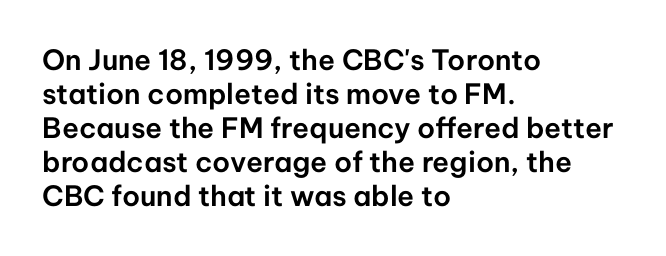
Q: Is the text italic (slanted)? A: No, it is upright.
Q: Is the typeface a serif or a sans-serif typeface? A: Sans-serif.
Q: Is the text underlined? A: No.
Q: How is the paragraph aligned? A: Left-aligned.
Q: Is the spacing between letters normal or unusually wide? A: Normal.
Q: Width (condensed, normal, or wide)? A: Normal.
Q: Stroke contrast? A: Low.
Q: x-height? A: Medium.
Q: Monospaced? A: No.
